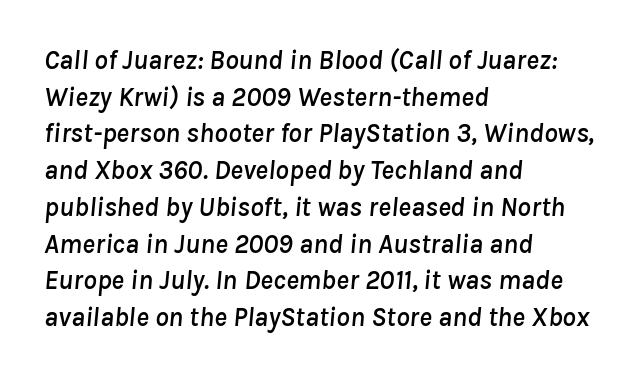
The image shows 27 px text type, italic (leaning right); set left-aligned, normal line spacing (1.36x), normal letter spacing, not underlined.
